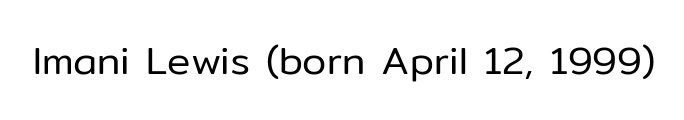
{"serif": "no", "italic": "no", "bold": "no", "weight": "regular", "width": "normal", "stroke_contrast": "low", "x_height": "medium", "monospaced": "no", "underline": "no", "letter_spacing": "normal", "letter_spacing_em": 0.0, "glyph_px": 39}
